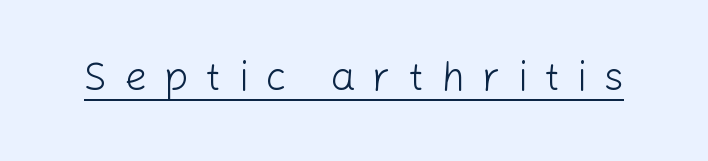
The image shows 40 px light sans-serif type, upright; set unusually wide letter spacing (+0.43 em), underlined; low stroke contrast and a medium x-height.
